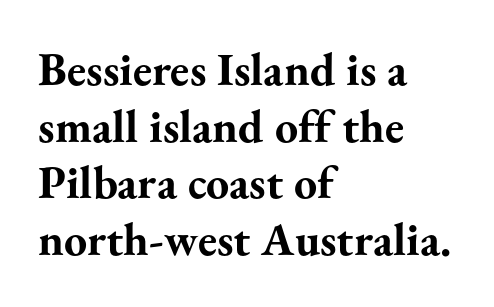
The type is set solid horizontally, with unmodified tracking. The face used here is proportionally spaced, like ordinary book or web type. No italicization has been applied; the sample stays upright. These lines carry a lot of weight — the face is fully bold. Serif or sans? Serif — the stroke terminals have little feet. Decoration check: the copy has no underline.
